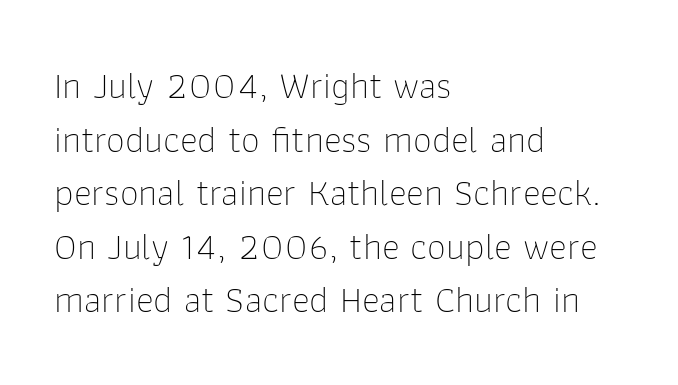
The rag falls on the right side of this text block. The passage shown is typed in a proportional face where columns would drift. Tracking here is standard; glyphs follow each other at the usual distance. Rule under the text: the space is simply empty.
